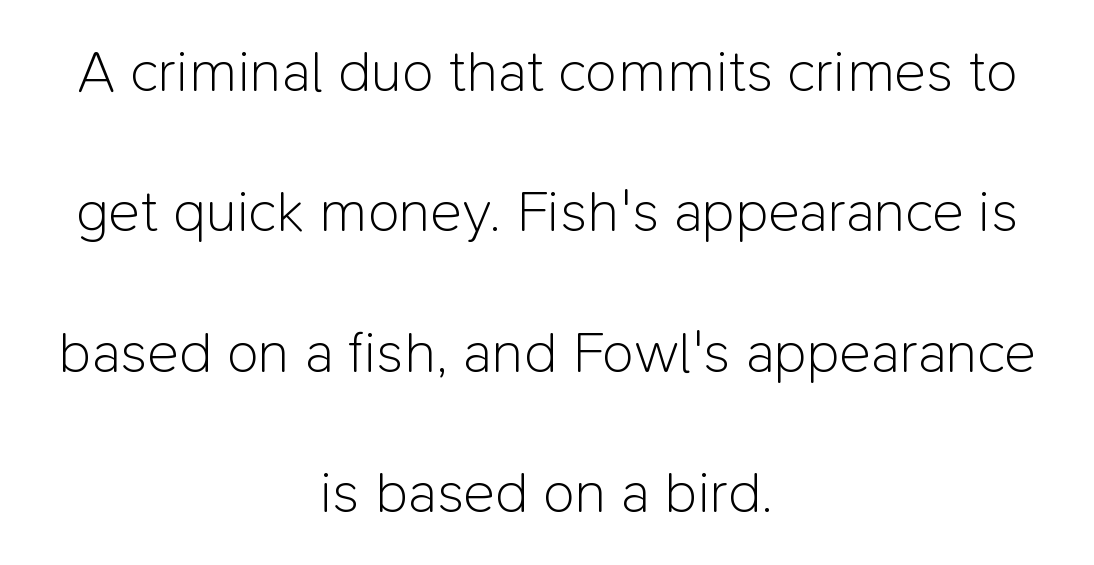
Q: Is the text bold? A: No.
Q: Is the text italic (slanted)? A: No, it is upright.
Q: Is the typeface a serif or a sans-serif typeface? A: Sans-serif.
Q: Is the text underlined? A: No.
Q: How is the paragraph aligned? A: Centered.
Q: Is the spacing between letters normal or unusually wide? A: Normal.
Q: Is the spacing between lines tight, normal or loose? A: Loose.
Q: Width (condensed, normal, or wide)? A: Normal.
Q: Stroke contrast? A: Low.
Q: x-height? A: Medium.
Q: Monospaced? A: No.
